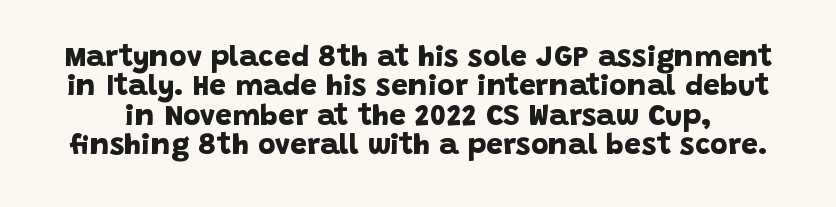
Q: Is the text bold? A: Yes.
Q: Is the typeface a serif or a sans-serif typeface? A: Sans-serif.
Q: Is the text underlined? A: No.
Q: Is the spacing between letters normal or unusually wide? A: Normal.
Q: Is the spacing between lines tight, normal or loose? A: Tight.
Q: Width (condensed, normal, or wide)? A: Normal.
Q: Stroke contrast? A: Low.
Q: x-height? A: Large.
Q: Monospaced? A: No.
